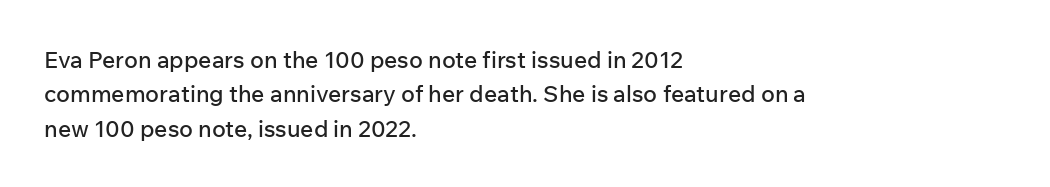
If you drew a ruler down the left edge, every line would touch it. Any mark beneath the type? The region is blank. Vertical spacing — default. It's the straight-up-and-down kind of type.
